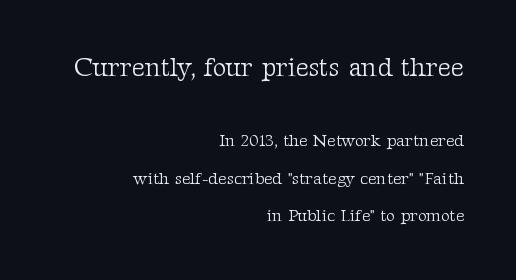
{"italic": "no", "bold": "no", "underline": "no", "align": "right", "line_spacing": "loose", "line_spacing_ratio": 2.21, "letter_spacing": "normal", "letter_spacing_em": 0.0, "larger_block": "first", "size_ratio": 1.53, "glyph_px": 26}
